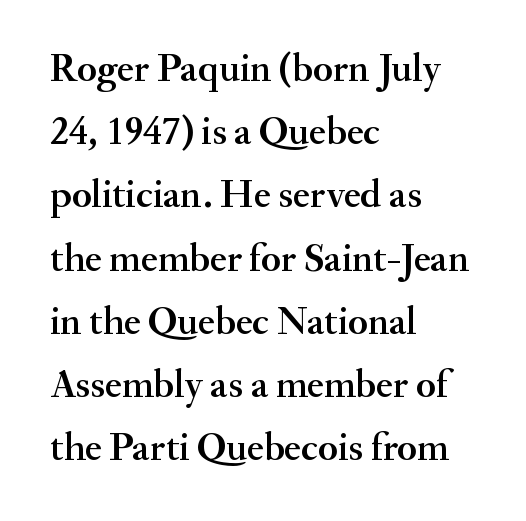
{"serif": "yes", "italic": "no", "width": "normal", "stroke_contrast": "medium", "x_height": "small", "monospaced": "no", "underline": "no", "align": "left", "line_spacing": "normal", "line_spacing_ratio": 1.58, "letter_spacing": "normal", "letter_spacing_em": 0.0, "glyph_px": 40}
